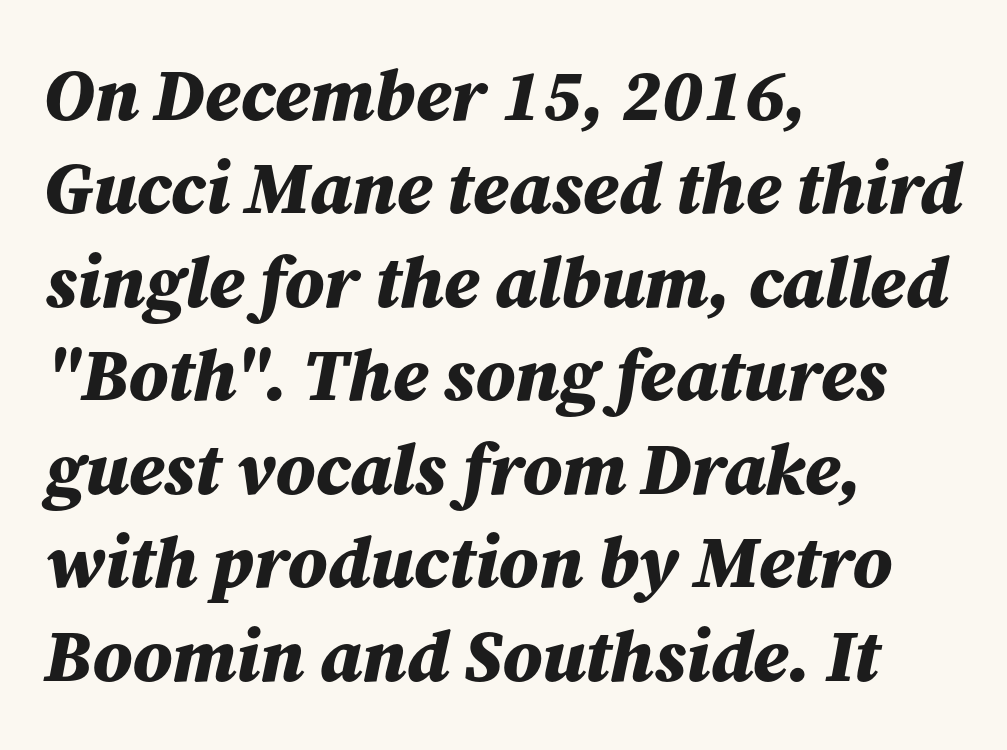
If you measured baseline to baseline, you'd find a middling distance. Look at the stroke-to-counter ratio: heavy, a bold. Leftover space on each line is placed entirely after the last word. Spacing verdict: proportional, widths tailored to each character. If you drew a line through each stem, it would be angled.
